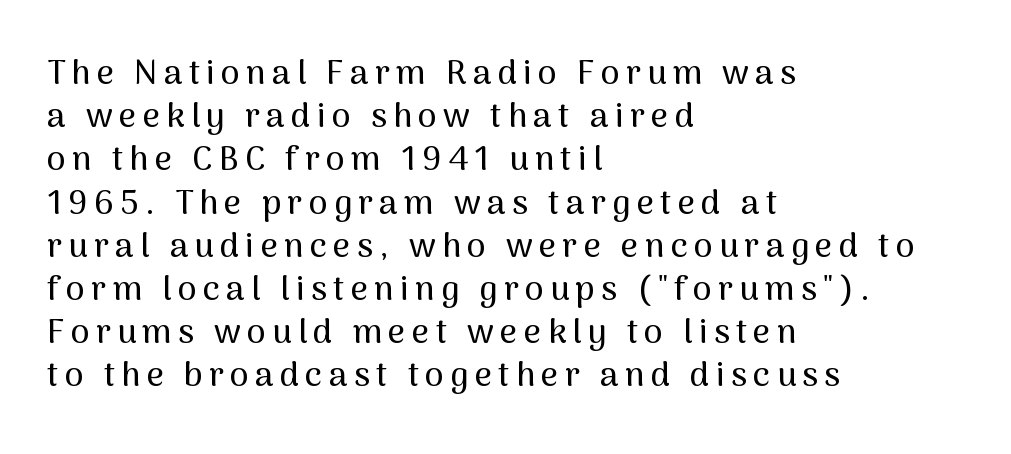
Observe the absence of serifs on each vertical stroke in this sample. The zone under the glyphs is completely vacant. The passage shown is typed in a proportional face where columns would drift. Regular leading. Every stem runs plumb, perpendicular to the baseline. The compositor pushed each line to the left boundary.
